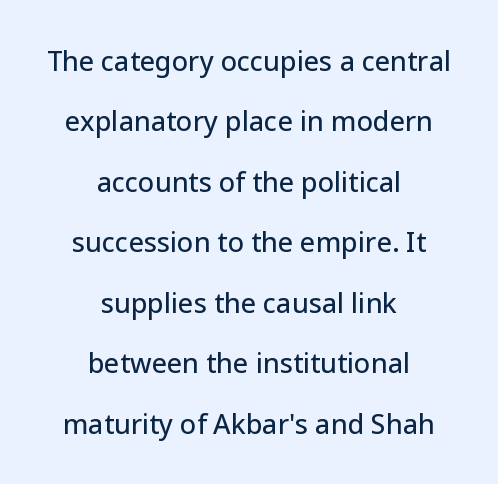
The image shows 27 px text type, upright; set centered, loose line spacing (2.24x), normal letter spacing, not underlined.
